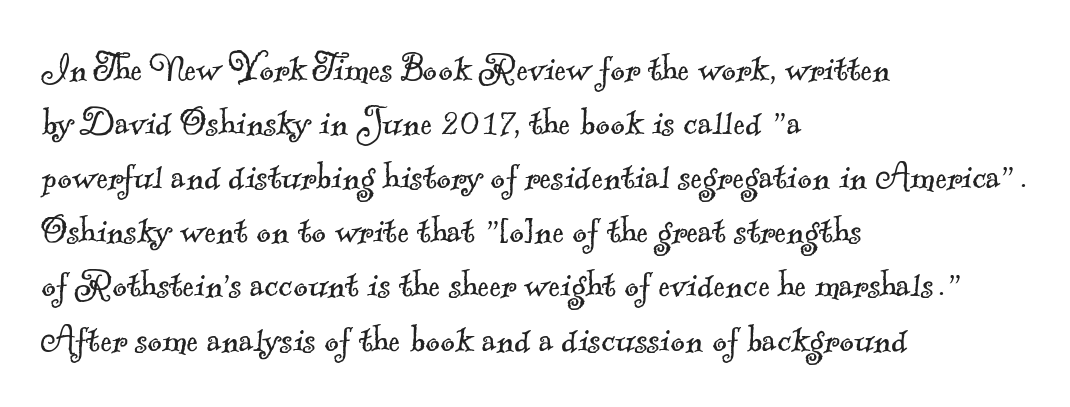
Descender tails drop into unmarked territory. The face used here is proportionally spaced, like ordinary book or web type. A light-to-regular cut is what we see here. The typesetter chose a ragged-right arrangement here.
